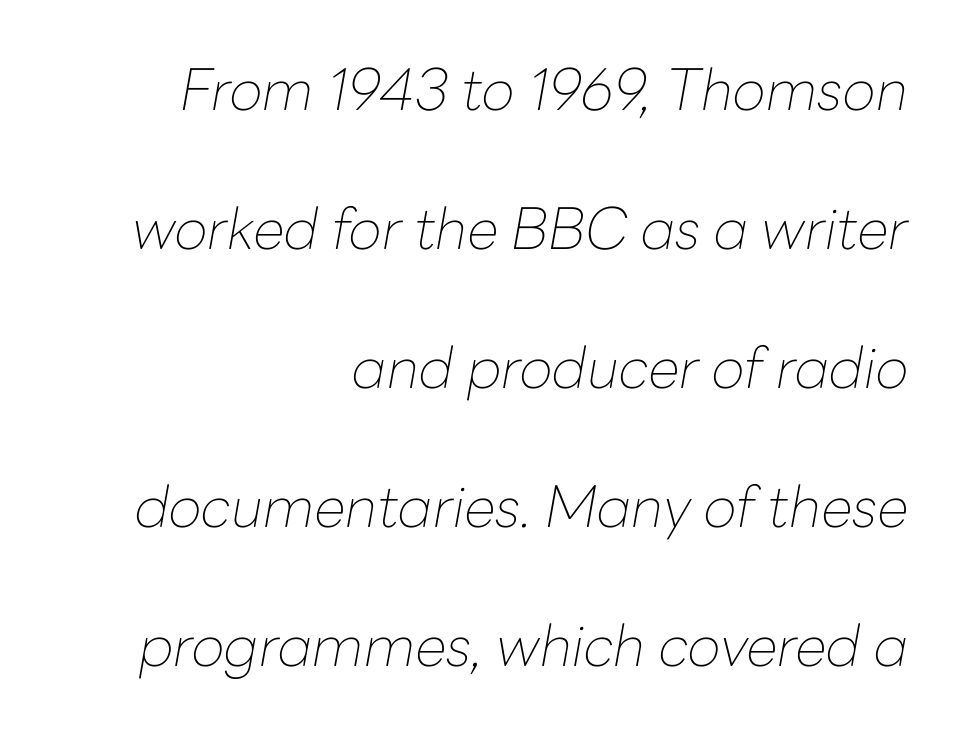
The passage is arranged like a letterhead date or caption credit — flush right. Is the type slanted? Yes — the strokes lean at a clear angle. Heaviness? Minimal to ordinary, like unemphasized prose. The leading is generous, giving the passage an open texture. Lines of text with bare space underneath.
